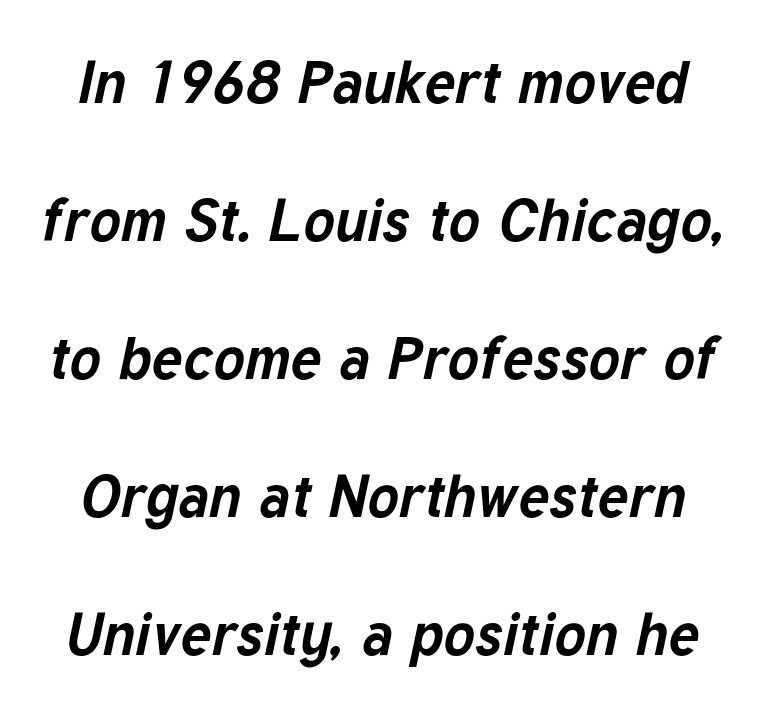
This sample uses an oblique cut, with every glyph tilted off the vertical. Spacing between characters is what you'd get straight out of the box. Plain, unruled lines of type. Set as a true bold cut, around the 700 mark.
